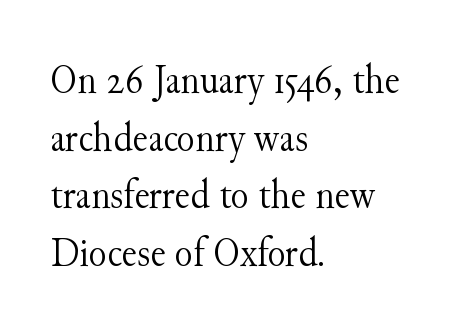
{"serif": "yes", "italic": "no", "bold": "no", "weight": "light", "width": "normal", "stroke_contrast": "medium", "x_height": "small", "monospaced": "no", "underline": "no", "align": "left", "line_spacing": "normal", "line_spacing_ratio": 1.37, "letter_spacing": "normal", "letter_spacing_em": 0.0, "glyph_px": 42}
